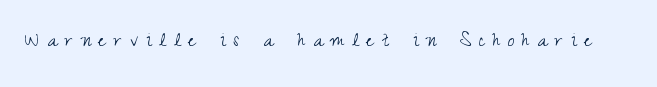
The image shows 23 px text type, upright; set unusually wide letter spacing (+0.34 em), not underlined.
